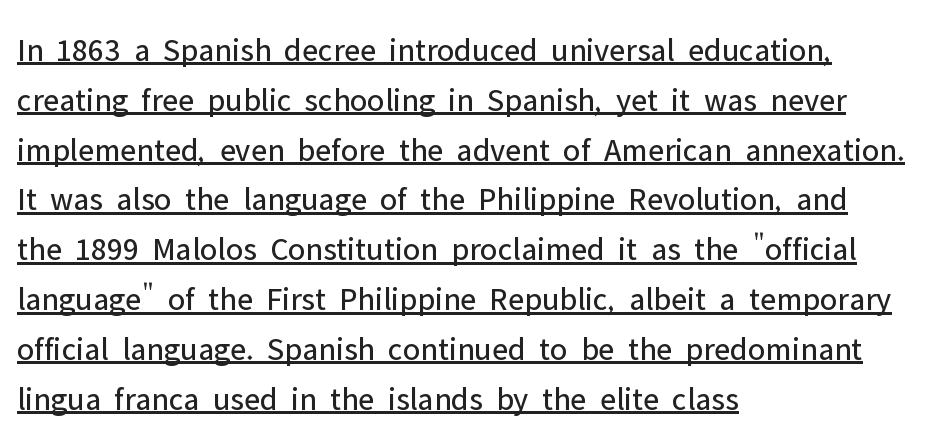
{"serif": "no", "italic": "no", "bold": "no", "weight": "regular", "width": "normal", "stroke_contrast": "low", "x_height": "medium", "monospaced": "no", "underline": "yes", "align": "left", "line_spacing": "normal", "line_spacing_ratio": 1.51, "letter_spacing": "normal", "letter_spacing_em": 0.0, "glyph_px": 33}
